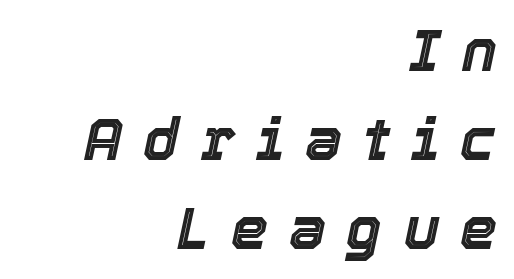
The vertical gap from one line to the next is medium. In CSS terms this would be text-align: right. You could not count columns in this text — the font is proportionally spaced. If you drew a line through each stem, it would be angled. Substantial extra tracking has been applied to these lines.
